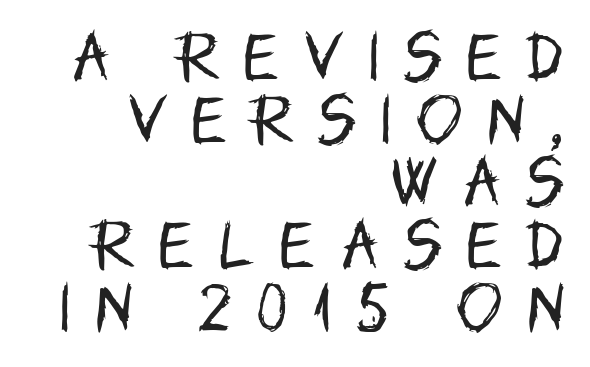
{"serif": "no", "italic": "no", "bold": "no", "weight": "regular", "width": "condensed", "stroke_contrast": "low", "x_height": "large", "monospaced": "no", "underline": "no", "align": "right", "line_spacing": "tight", "line_spacing_ratio": 1.14, "letter_spacing": "wide", "letter_spacing_em": 0.45, "glyph_px": 55}
